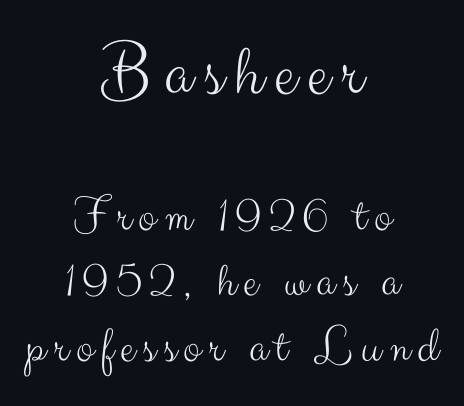
Q: Is the text bold? A: No.
Q: Is the text italic (slanted)? A: Yes.
Q: Is the typeface a serif or a sans-serif typeface? A: Sans-serif.
Q: Is the text underlined? A: No.
Q: How is the paragraph aligned? A: Centered.
Q: Is the spacing between lines tight, normal or loose? A: Normal.
Q: Which block of text is set in a larger size, the first (top) or the second (bottom)? A: The first (top) one.
Q: Width (condensed, normal, or wide)? A: Normal.
Q: Stroke contrast? A: Medium.
Q: x-height? A: Small.
Q: Monospaced? A: No.
